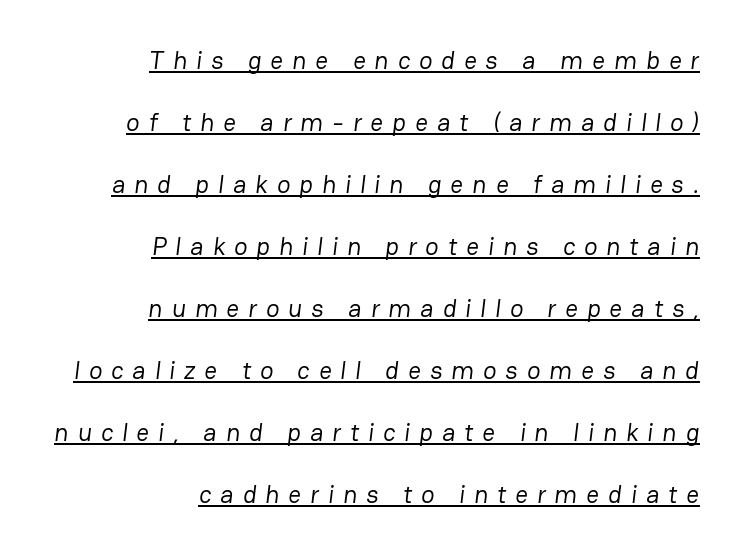
The image shows 25 px text type; set right-aligned, loose line spacing (2.48x), unusually wide letter spacing (+0.36 em), underlined.
